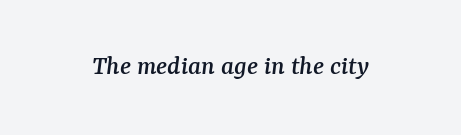
{"serif": "yes", "italic": "yes", "lean": "right", "slant_degrees": 7, "width": "normal", "stroke_contrast": "medium", "x_height": "medium", "monospaced": "no", "underline": "no", "letter_spacing": "normal", "letter_spacing_em": 0.0, "glyph_px": 28}
